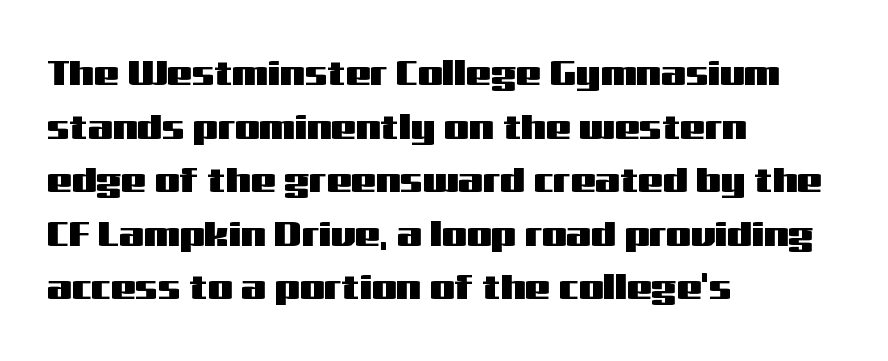
Q: Is the text italic (slanted)? A: No, it is upright.
Q: Is the typeface a serif or a sans-serif typeface? A: Sans-serif.
Q: Is the text underlined? A: No.
Q: How is the paragraph aligned? A: Left-aligned.
Q: Is the spacing between letters normal or unusually wide? A: Normal.
Q: Is the spacing between lines tight, normal or loose? A: Normal.
Q: Width (condensed, normal, or wide)? A: Wide.
Q: Stroke contrast? A: Medium.
Q: x-height? A: Medium.
Q: Monospaced? A: No.
